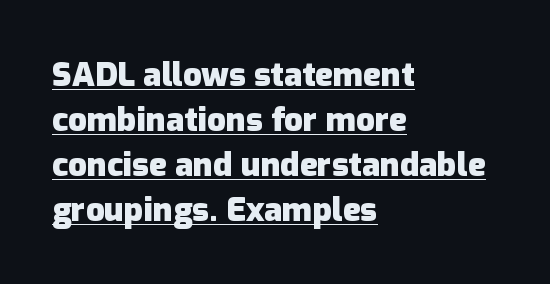
{"serif": "no", "italic": "no", "bold": "yes", "weight": "heavy", "width": "normal", "stroke_contrast": "low", "x_height": "medium", "monospaced": "no", "underline": "yes", "align": "left", "line_spacing": "normal", "line_spacing_ratio": 1.36, "letter_spacing": "normal", "letter_spacing_em": 0.0, "glyph_px": 33}
